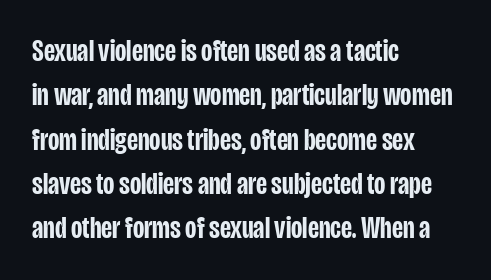
A fair bit of extra ink — the face is semibold, not bold. Character widths vary here, with narrow letters taking less room than wide ones. In terms of letterspacing, this is plain default setting. Line starts are locked; line ends wander.
